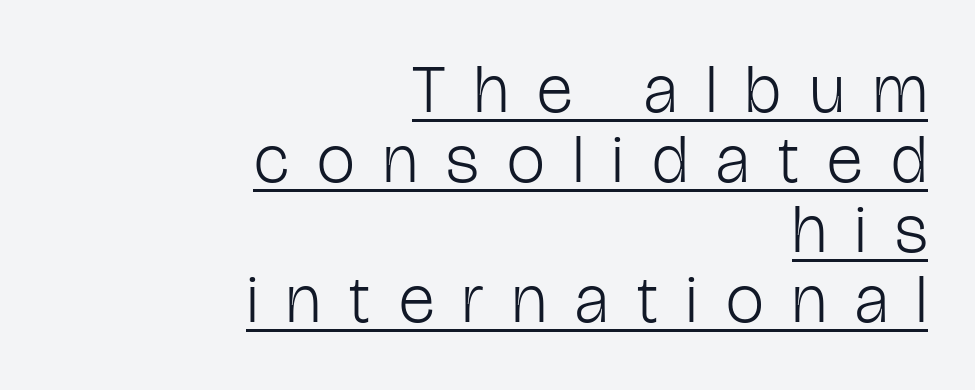
{"serif": "no", "italic": "no", "bold": "no", "weight": "light", "width": "condensed", "stroke_contrast": "low", "x_height": "medium", "monospaced": "no", "underline": "yes", "align": "right", "line_spacing": "tight", "line_spacing_ratio": 1.03, "letter_spacing": "wide", "letter_spacing_em": 0.42, "glyph_px": 68}
